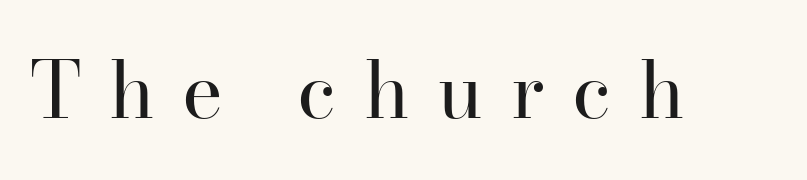
Style check: upright. Old-style or modern, the face here clearly has serifs. Descender tails drop into unmarked territory. The strokes are not fattened; the text isn't bold. The face used here is rendered with a markedly widened letterfit. Spacing verdict: proportional, widths tailored to each character.
